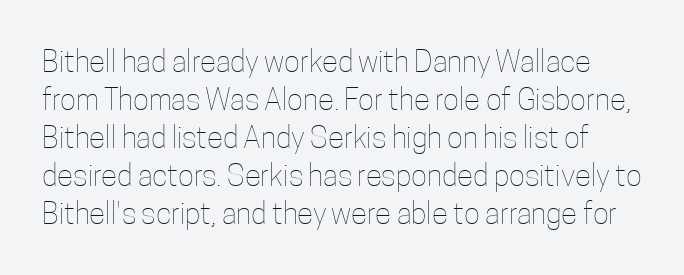
{"italic": "no", "bold": "no", "weight": "thin", "width": "condensed", "stroke_contrast": "low", "x_height": "medium", "monospaced": "no", "underline": "no", "line_spacing": "normal", "line_spacing_ratio": 1.27, "letter_spacing": "normal", "letter_spacing_em": 0.0, "glyph_px": 30}
